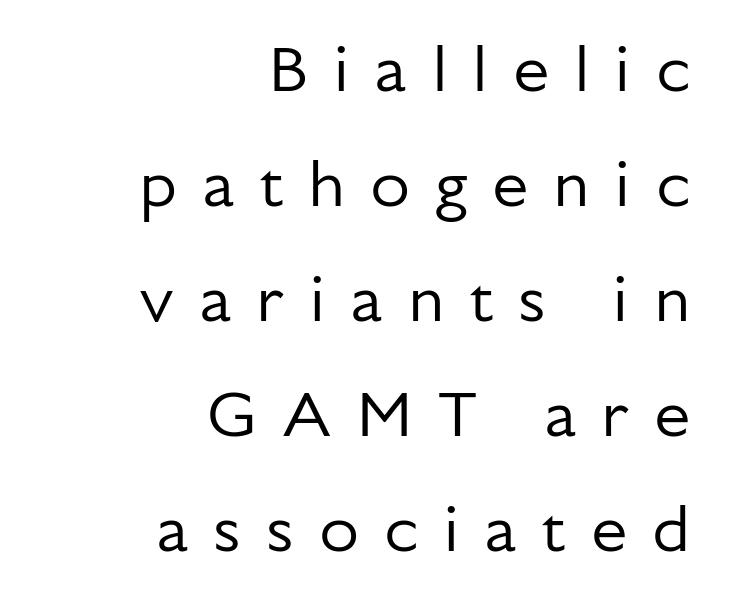
The words here are not underlined. Every stem runs plumb, perpendicular to the baseline. Does extra space separate the letters? Yes, quite a lot of it. Does the type have serifs? No, each stem ends abruptly. Short and long lines alike share a common ending point at right.
